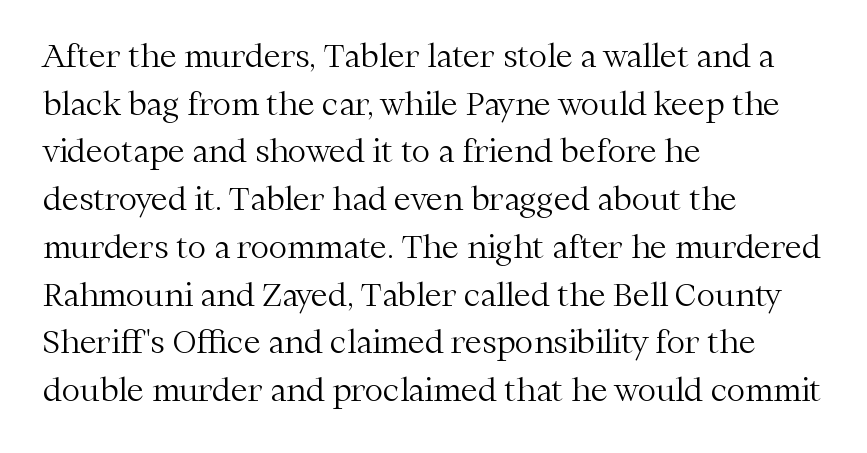
Is the block centered? No — it sits flush against the left margin. The letters stand straight up with perfectly vertical stems. The characters are drawn with everyday or finer stroke widths. This sample has the flowing, uneven cadence of proportional lettering. Descenders are the only things crossing below the line. This sample uses plain, unmodified letter spacing.
